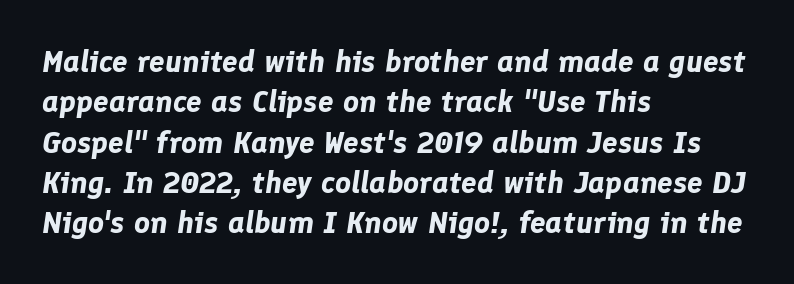
Heft: maximum for text — a bold. Think of a printed novel: that variable character pitch is what you see here. Is there much room between lines? A standard amount, neither cramped nor airy. You could call the tracking neutral — neither tight nor loose. The passage shown leans; its letterforms are oblique.
